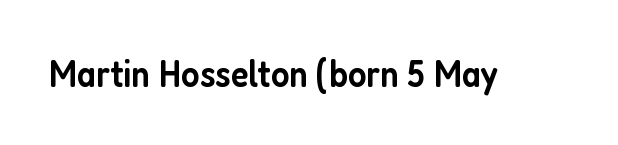
Stems and bowls a touch heavier than normal — semibold. These lines keep a tight, regular rhythm from letter to letter. Beneath every word, the page is bare. Look at the bottom of the vertical strokes: they stop flat, with no serifs.
